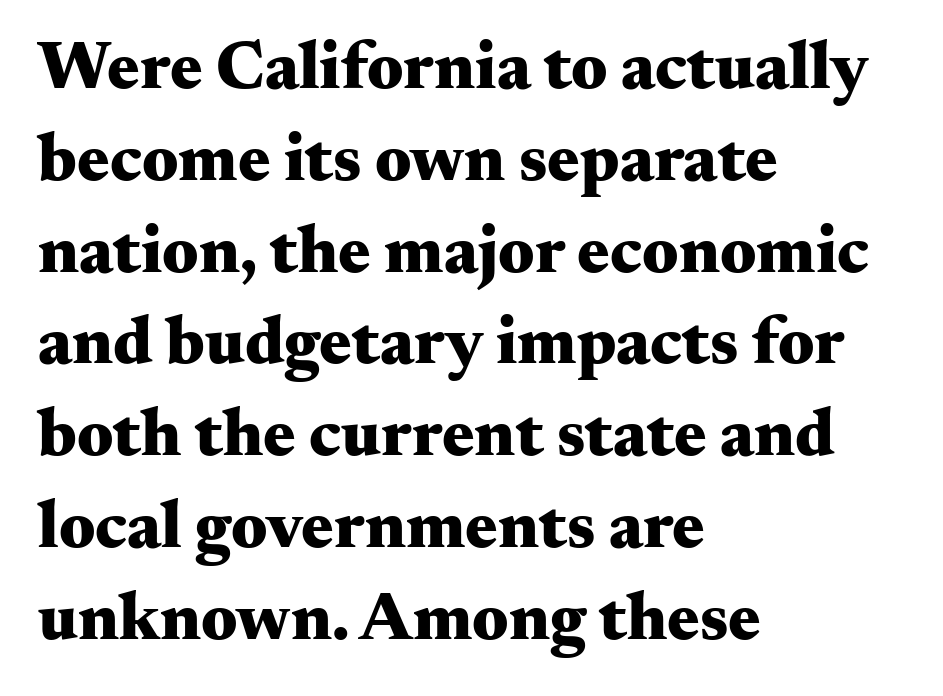
The image shows 68 px heavy, wide serif type, upright; set left-aligned, normal line spacing (1.35x), normal letter spacing, not underlined; medium stroke contrast and a small x-height.
